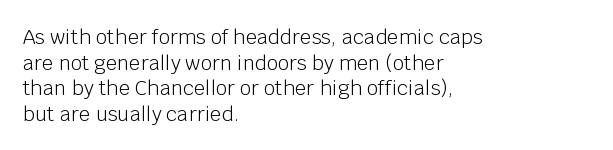
Q: Is the text bold? A: No.
Q: Is the text italic (slanted)? A: No, it is upright.
Q: Is the text underlined? A: No.
Q: How is the paragraph aligned? A: Left-aligned.
Q: Is the spacing between letters normal or unusually wide? A: Normal.
Q: Is the spacing between lines tight, normal or loose? A: Normal.
